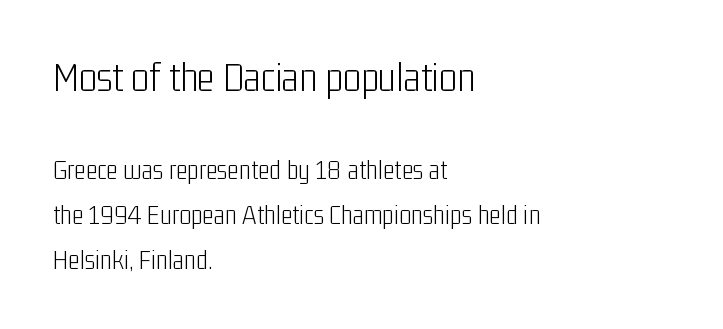
Each row of text sits above clean, open space. Interline gaps are of average width in this sample. Look at the glyph heights: the upper group is clearly the bigger setting. Is this a heavy cut? Hardly; it is regular or lighter. Characters remain perfectly vertical along every line. The face used here is rendered with its standard letterfit.
